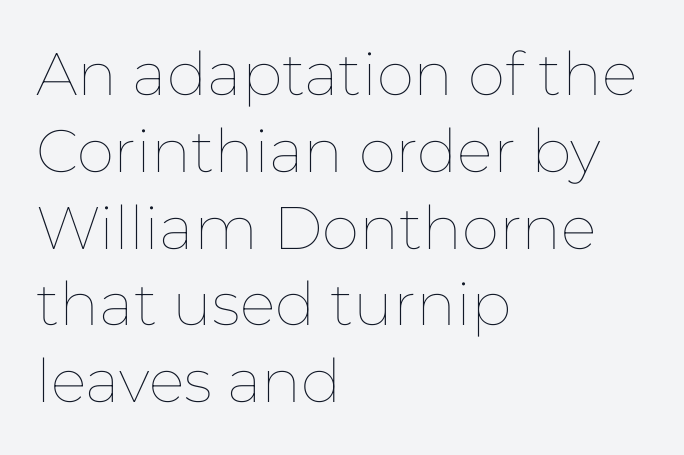
The image shows 60 px thin type, upright; set left-aligned, normal line spacing (1.28x), normal letter spacing, not underlined; low stroke contrast and a medium x-height.
